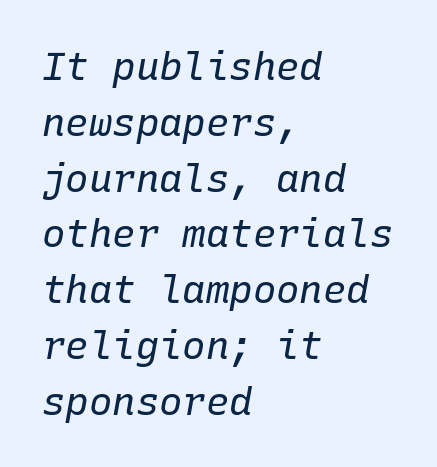
Q: Is the text bold? A: No.
Q: Is the text italic (slanted)? A: Yes, it leans right by about 10 degrees.
Q: Is the text underlined? A: No.
Q: How is the paragraph aligned? A: Left-aligned.
Q: Is the spacing between letters normal or unusually wide? A: Normal.
Q: Is the spacing between lines tight, normal or loose? A: Normal.
Q: Width (condensed, normal, or wide)? A: Normal.
Q: Stroke contrast? A: Low.
Q: x-height? A: Medium.
Q: Monospaced? A: Yes.
